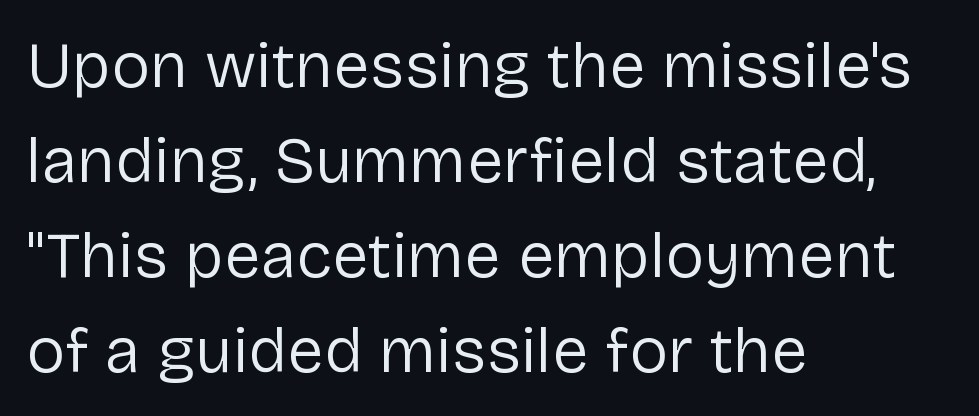
Observe the absence of serifs on each vertical stroke in this sample. The leading is moderate, giving the passage an even texture. Weight: not bold — regular or lighter. Rendered with straight, roman letterforms.
